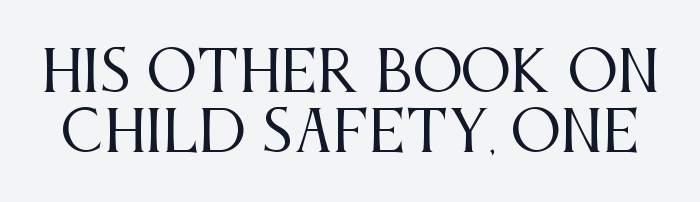
A typesetter would label this face a serif. The strip under each line holds only bare page. Students, note that the glyphs here touch the page at normal intervals. The passage shown stacks its lines with hardly any gap. Each letter keeps its own natural width here, so spacing adapts to shape.
